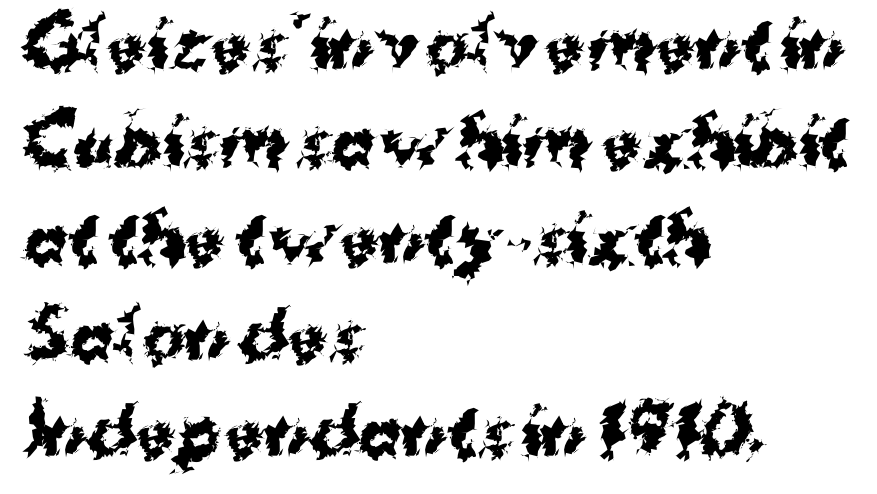
{"serif": "no", "bold": "yes", "weight": "bold", "width": "normal", "stroke_contrast": "medium", "x_height": "medium", "monospaced": "no", "underline": "no", "align": "left", "line_spacing": "normal", "line_spacing_ratio": 1.49, "letter_spacing": "normal", "letter_spacing_em": 0.0, "glyph_px": 65}
